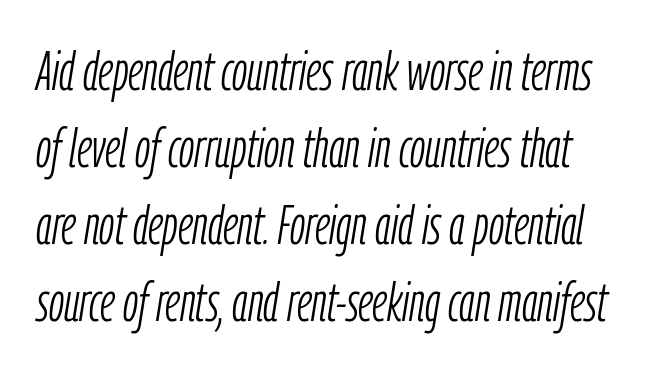
Honestly, there is no underline to notice here at all. A typesetter would call this proportional, since set widths differ per character. Yep, that's italic — everything's leaning. Each new line begins a customary step beneath the previous one. The passage shown has conventional tracking throughout.
